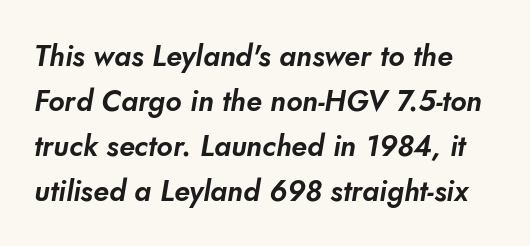
The image shows 29 px sans-serif type; set normal line spacing (1.55x), normal letter spacing, not underlined; low stroke contrast and a small x-height.
